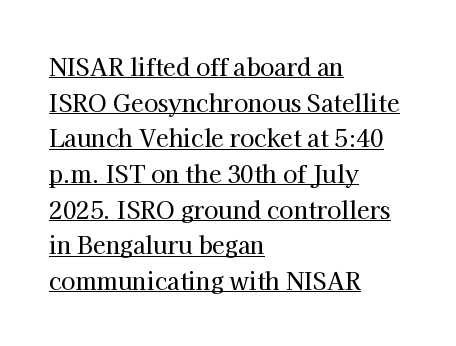
{"italic": "no", "underline": "yes", "align": "left", "line_spacing": "normal", "line_spacing_ratio": 1.55, "letter_spacing": "normal", "letter_spacing_em": 0.0, "glyph_px": 23}
